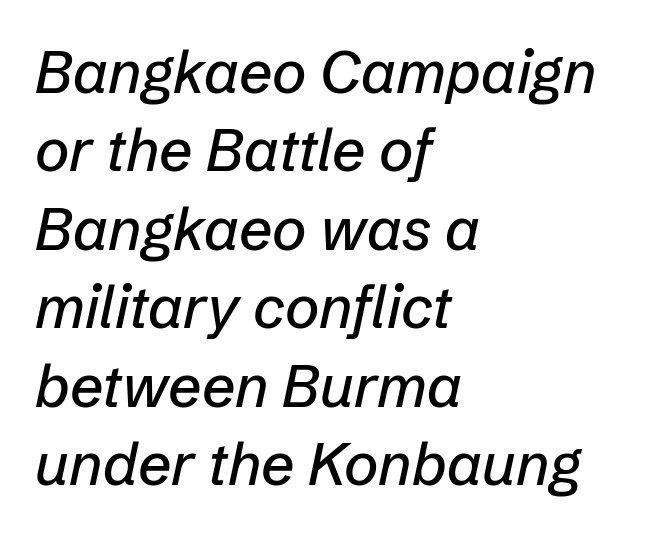
Q: Is the text italic (slanted)? A: Yes, it leans right by about 12 degrees.
Q: Is the text underlined? A: No.
Q: How is the paragraph aligned? A: Left-aligned.
Q: Is the spacing between letters normal or unusually wide? A: Normal.
Q: Is the spacing between lines tight, normal or loose? A: Normal.
Q: Width (condensed, normal, or wide)? A: Normal.
Q: Stroke contrast? A: Low.
Q: x-height? A: Medium.
Q: Monospaced? A: No.
